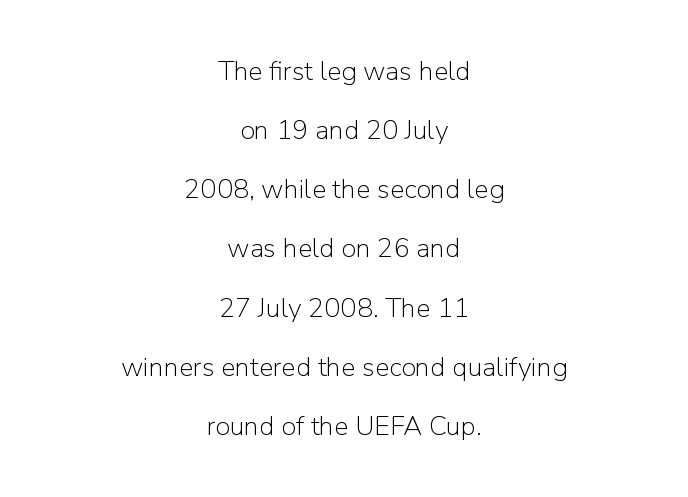
{"italic": "no", "bold": "no", "underline": "no", "align": "center", "line_spacing": "loose", "line_spacing_ratio": 2.19, "letter_spacing": "normal", "letter_spacing_em": 0.0, "glyph_px": 27}
